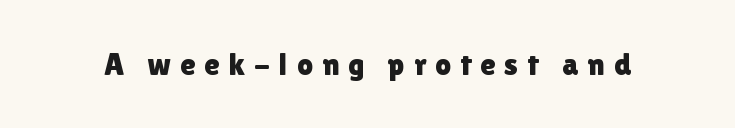
The image shows 31 px sans-serif type, upright; set unusually wide letter spacing (+0.29 em), not underlined; a medium x-height.
